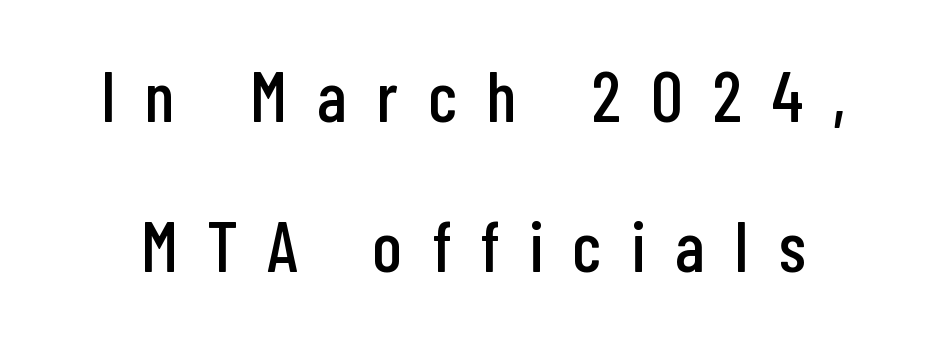
The image shows 71 px condensed sans-serif type, upright; set loose line spacing (2.11x), unusually wide letter spacing (+0.43 em), not underlined; low stroke contrast and a medium x-height.
